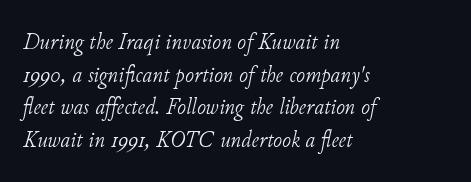
Q: Is the text bold? A: No.
Q: Is the text italic (slanted)? A: Yes, it leans right by about 11 degrees.
Q: Is the text underlined? A: No.
Q: How is the paragraph aligned? A: Left-aligned.
Q: Is the spacing between letters normal or unusually wide? A: Normal.
Q: Is the spacing between lines tight, normal or loose? A: Normal.
